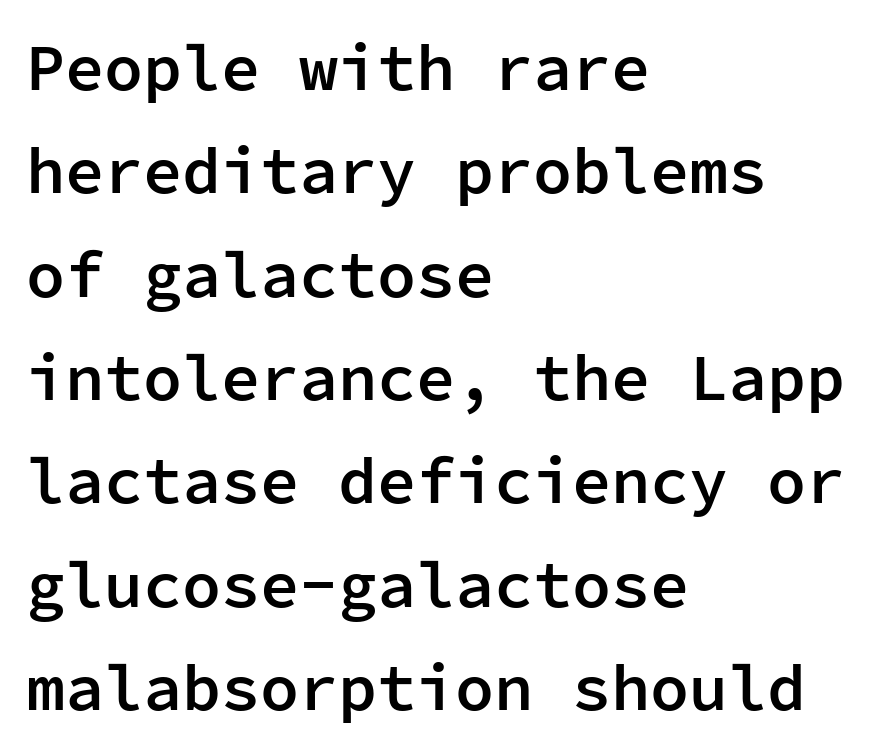
Weight: semibold (demi). Clear beneath every line of the passage. Rendered with straight, roman letterforms. Is this a fixed-width face? Yes — each glyph sits in an identical cell.
